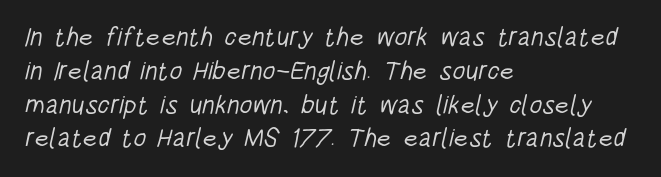
Heaviness? Minimal to ordinary, like unemphasized prose. The lines sit at an ordinary, default distance from one another. Nobody touched the tracking dial on this one. Line beginnings align vertically; line endings do not.
